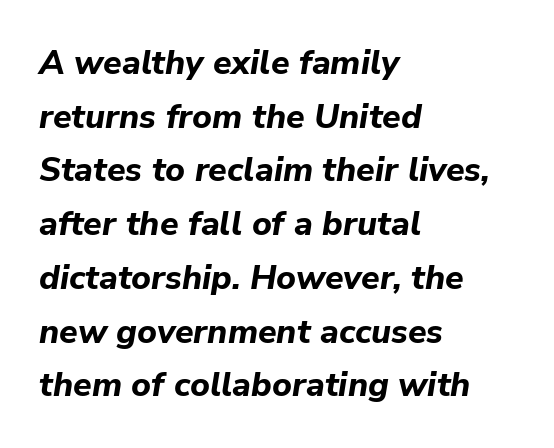
The image shows 34 px bold type, italic (leaning right); set left-aligned, normal line spacing (1.58x), normal letter spacing, not underlined; low stroke contrast and a medium x-height.
